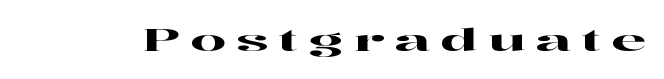
The image shows 31 px wide serif type, upright; set unusually wide letter spacing (+0.34 em), not underlined; high stroke contrast and a medium x-height.
